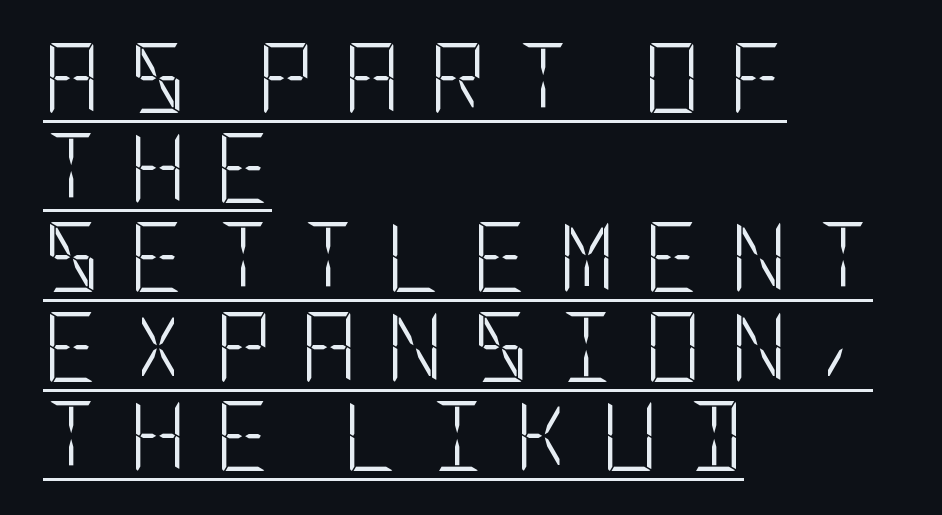
Q: Is the text bold? A: No.
Q: Is the text italic (slanted)? A: No, it is upright.
Q: Is the typeface a serif or a sans-serif typeface? A: Sans-serif.
Q: Is the text underlined? A: Yes.
Q: How is the paragraph aligned? A: Left-aligned.
Q: Is the spacing between letters normal or unusually wide? A: Unusually wide.
Q: Is the spacing between lines tight, normal or loose? A: Normal.
Q: Width (condensed, normal, or wide)? A: Condensed.
Q: Stroke contrast? A: Low.
Q: x-height? A: Large.
